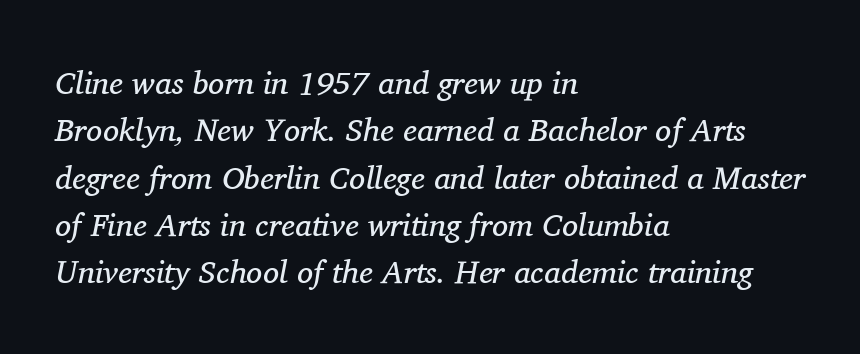
The image shows 32 px regular-weight serif type, italic (leaning right); set left-aligned, normal line spacing (1.48x), normal letter spacing, not underlined; medium stroke contrast and a medium x-height.
